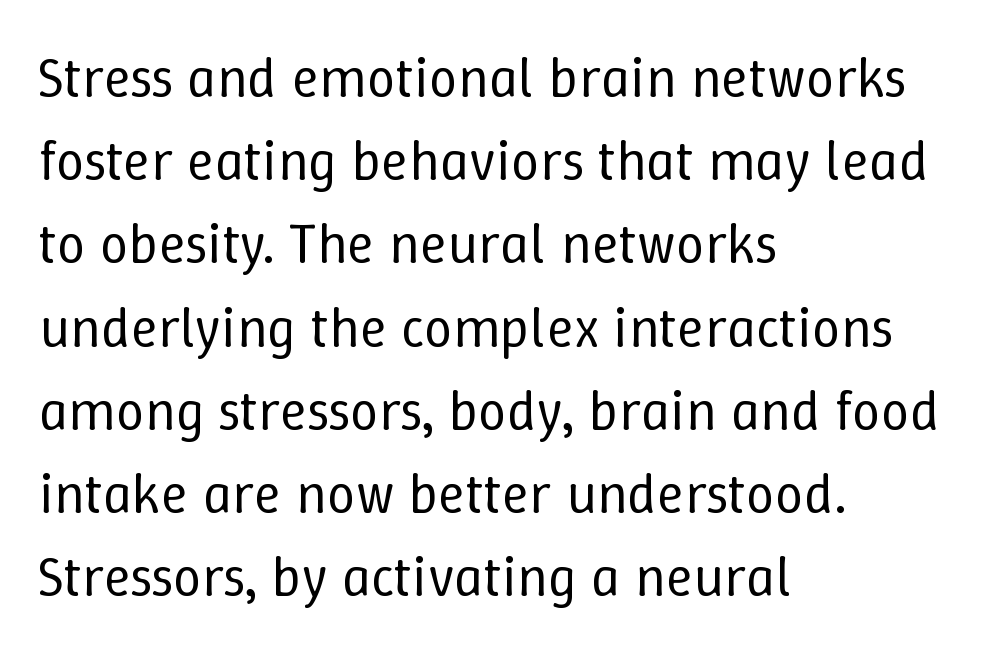
{"italic": "no", "bold": "no", "weight": "regular", "width": "normal", "stroke_contrast": "low", "x_height": "medium", "monospaced": "no", "underline": "no", "align": "left", "line_spacing": "normal", "line_spacing_ratio": 1.46, "letter_spacing": "normal", "letter_spacing_em": 0.0, "glyph_px": 57}
